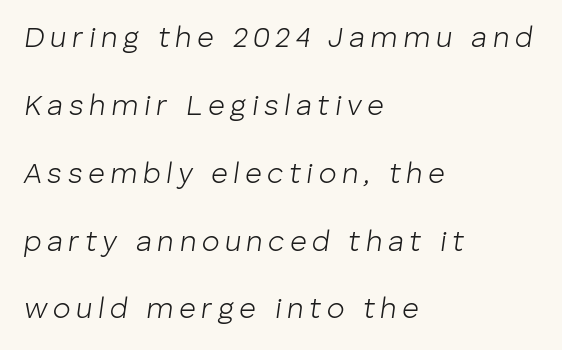
Bold? No — there's no thickening of the strokes. Visually the block forms a straight wall on the left and a jagged coastline on the right. Plain, unruled lines of type. Note the varied advance widths — an 'i' is clearly narrower than an 'm'. The designer dialed line spacing up above the default. Notice how the stems are inclined rather than vertical — that's the hallmark of italics.
